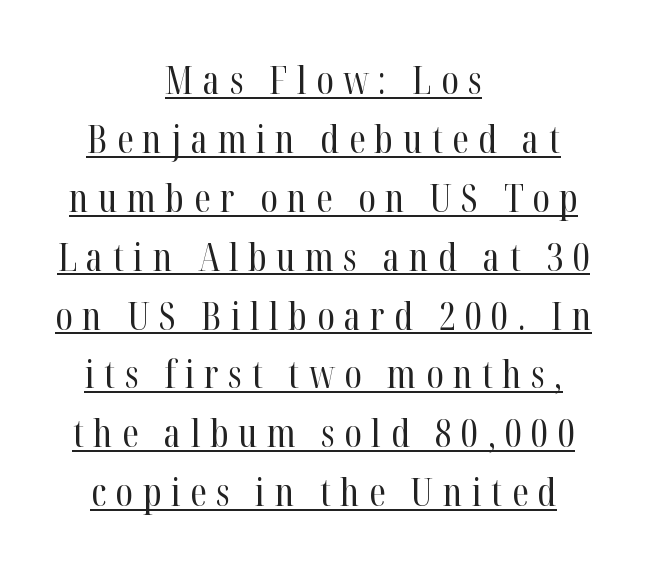
The image shows 38 px regular-weight, condensed serif type, upright; set centered, normal line spacing (1.55x), unusually wide letter spacing (+0.25 em), underlined; high stroke contrast and a medium x-height.
